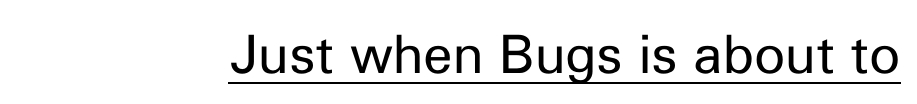
Q: Is the text bold? A: No.
Q: Is the text italic (slanted)? A: No, it is upright.
Q: Is the typeface a serif or a sans-serif typeface? A: Sans-serif.
Q: Is the text underlined? A: Yes.
Q: Is the spacing between letters normal or unusually wide? A: Normal.
Q: Width (condensed, normal, or wide)? A: Normal.
Q: Stroke contrast? A: Low.
Q: x-height? A: Medium.
Q: Monospaced? A: No.
